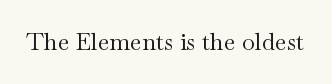
The image shows 24 px text type, upright; set normal letter spacing, not underlined.
